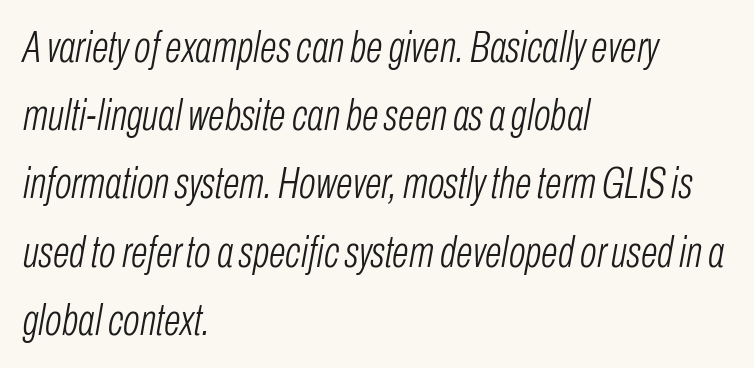
In terms of leading, this rendering sits right in the middle. Does the copy run flush right? No — it runs flush left. Is the letter spacing exaggerated? No — it looks like the ordinary default. The font is comparable to plain body text, perhaps lighter.
